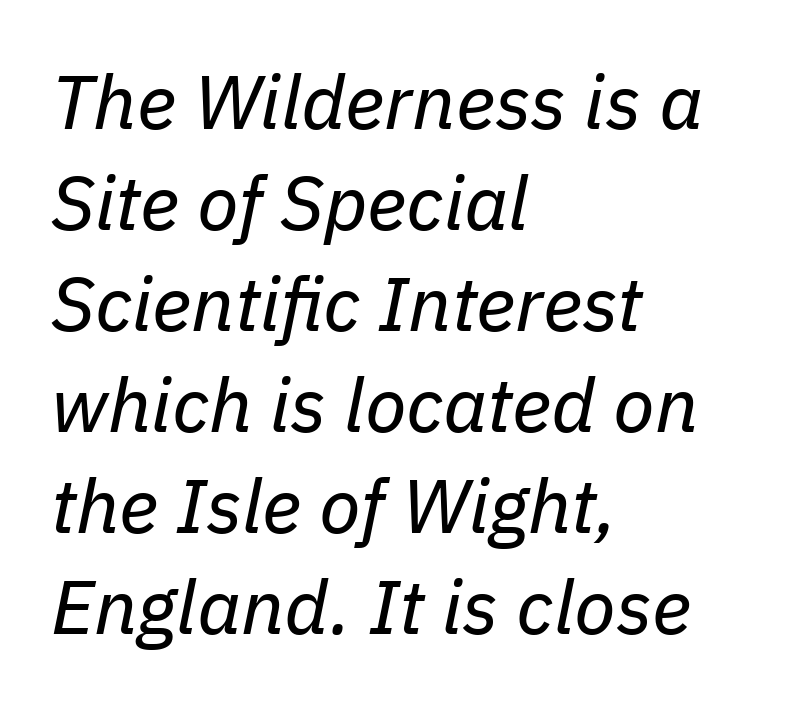
Q: Is the text bold? A: No.
Q: Is the text italic (slanted)? A: Yes, it leans right by about 11 degrees.
Q: Is the text underlined? A: No.
Q: How is the paragraph aligned? A: Left-aligned.
Q: Is the spacing between letters normal or unusually wide? A: Normal.
Q: Is the spacing between lines tight, normal or loose? A: Normal.
Q: Width (condensed, normal, or wide)? A: Normal.
Q: Stroke contrast? A: Low.
Q: x-height? A: Medium.
Q: Monospaced? A: No.
